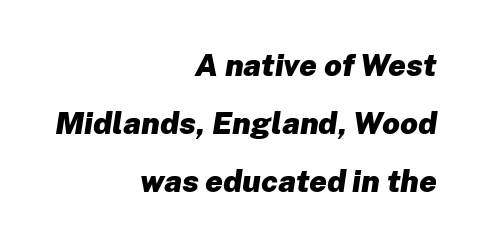
{"italic": "yes", "lean": "right", "slant_degrees": 8, "bold": "yes", "weight": "heavy", "width": "normal", "stroke_contrast": "low", "x_height": "medium", "monospaced": "no", "underline": "no", "align": "right", "line_spacing_ratio": 1.87, "letter_spacing": "normal", "letter_spacing_em": 0.0, "glyph_px": 31}
